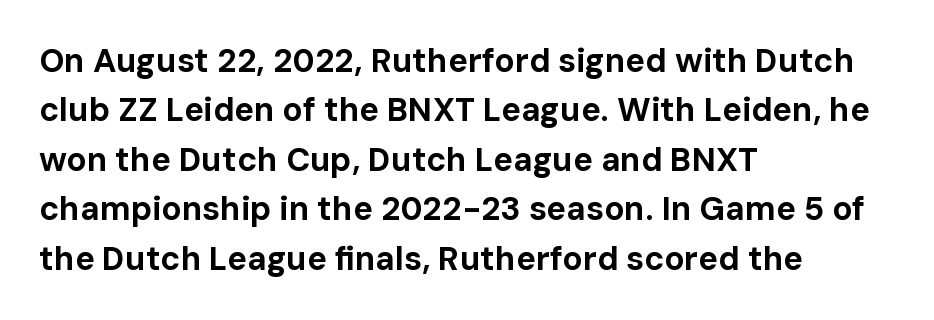
The lettering stays uniformly vertical, giving the passage a roman look. The type is set solid horizontally, with unmodified tracking. This sample has the flowing, uneven cadence of proportional lettering. These lines are set flush left with a ragged right edge. Honestly, there is no underline to notice here at all.
